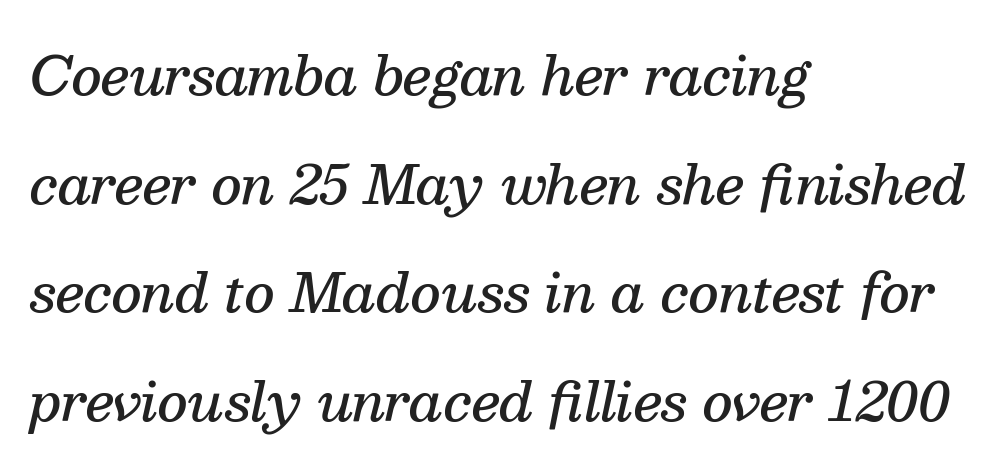
Q: Is the text bold? A: Semi-bold.
Q: Is the text italic (slanted)? A: Yes, it leans right by about 13 degrees.
Q: Is the typeface a serif or a sans-serif typeface? A: Serif.
Q: Is the text underlined? A: No.
Q: How is the paragraph aligned? A: Left-aligned.
Q: Is the spacing between letters normal or unusually wide? A: Normal.
Q: Is the spacing between lines tight, normal or loose? A: Loose.
Q: Width (condensed, normal, or wide)? A: Normal.
Q: Stroke contrast? A: Medium.
Q: x-height? A: Medium.
Q: Monospaced? A: No.
